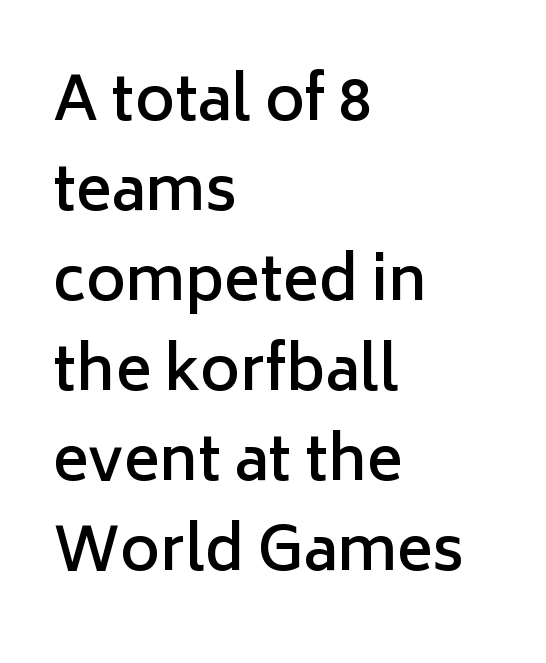
Emphasis by weight is partial: semibold. The typesetter chose a ragged-right arrangement here. Think of a printed novel: that variable character pitch is what you see here. You can tell from the bare stems that sans-serif type was used.
